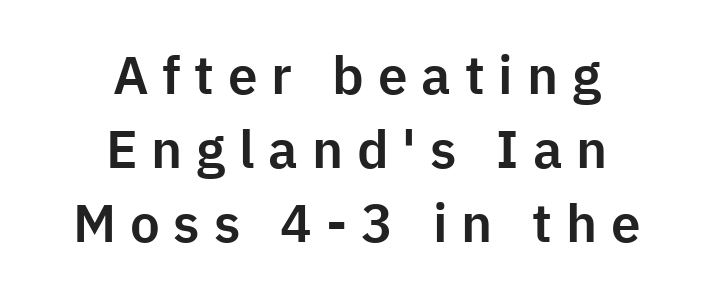
Looks like regular typesetting: each glyph gets only the width it needs. Alignment: centered. What's the leading like? Ordinary, nothing unusual. A clean baseline with only descenders dipping below it. The gaps between neighbouring characters are conspicuously large.
